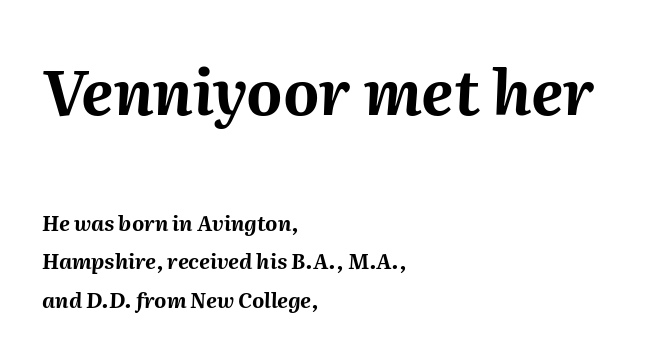
{"italic": "yes", "lean": "right", "slant_degrees": 2, "bold": "yes", "weight": "bold", "width": "normal", "stroke_contrast": "medium", "x_height": "medium", "monospaced": "no", "underline": "no", "align": "left", "line_spacing_ratio": 1.84, "letter_spacing": "normal", "letter_spacing_em": 0.0, "larger_block": "first", "size_ratio": 2.95, "glyph_px": 62}
